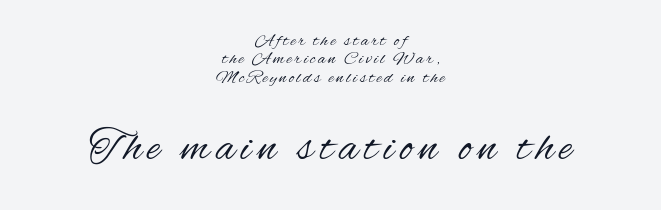
The image shows 45 px regular-weight, condensed sans-serif type; set centered, tight line spacing (1.02x), not underlined; the second (bottom) block is 2.5x larger; medium stroke contrast and a small x-height.
